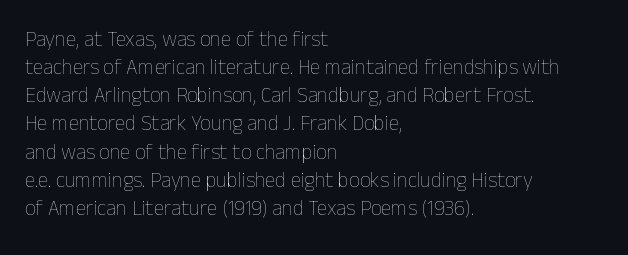
{"italic": "no", "bold": "no", "underline": "no", "align": "left", "line_spacing": "normal", "line_spacing_ratio": 1.34, "letter_spacing": "normal", "letter_spacing_em": 0.0, "glyph_px": 21}
